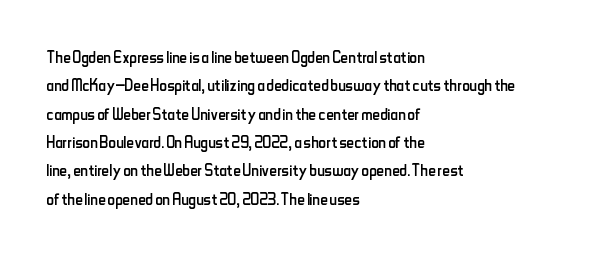
The image shows 21 px text type, upright; set left-aligned, normal line spacing (1.35x), normal letter spacing, not underlined.
